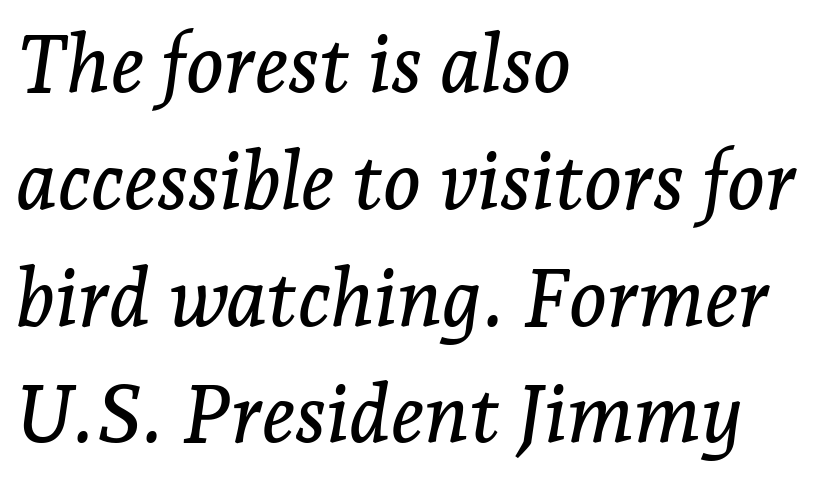
The image shows 80 px serif type, italic (leaning right); set left-aligned, normal line spacing (1.46x), normal letter spacing, not underlined; low stroke contrast and a medium x-height.
